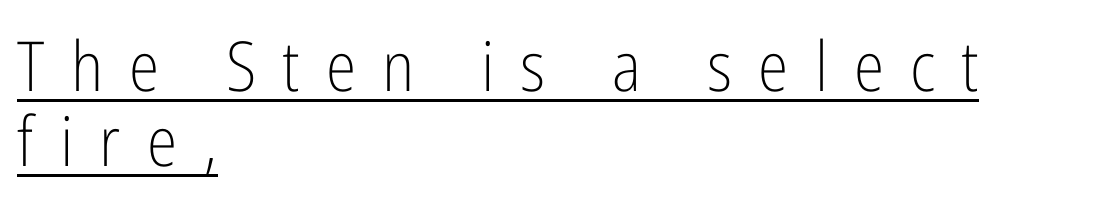
Tightly led — the rows are bunched. Stem width sits at or under what a default text font uses. The letters advance in unequal steps, a hallmark of proportional type. The lines in this sample share a left origin and differ only in where they stop. Students, observe the line beneath the letters — that is underlining.
